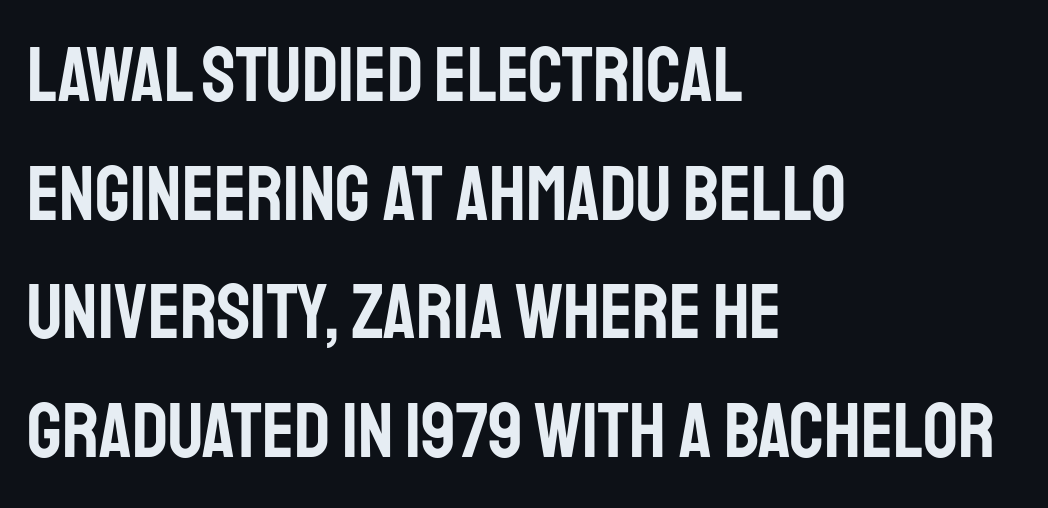
Normally led — the rows are evenly, conventionally spaced. Teacher's note: observe the even left margin — that is flush-left alignment. A typesetter would call this proportional, since set widths differ per character. Ascenders rise straight up at ninety degrees.
